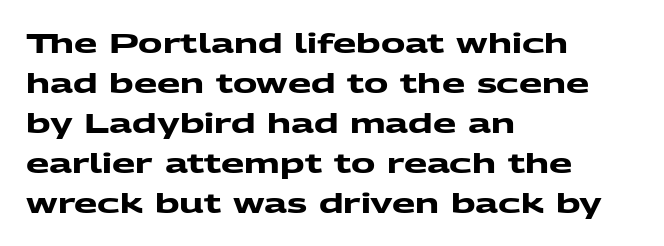
The image shows 27 px bold type; set left-aligned, normal line spacing (1.48x), normal letter spacing, not underlined.
